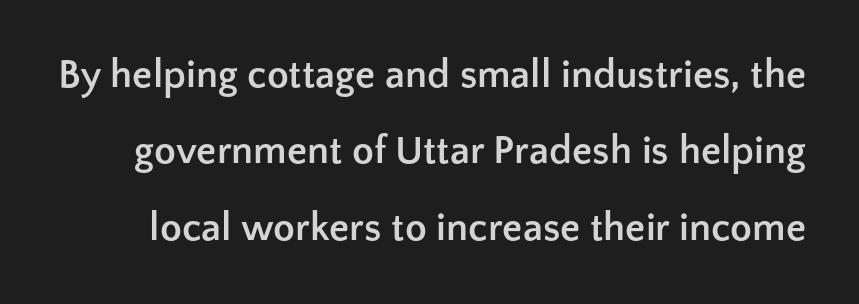
{"serif": "no", "italic": "no", "bold": "yes", "weight": "semibold", "width": "normal", "stroke_contrast": "low", "x_height": "medium", "monospaced": "no", "underline": "no", "line_spacing": "loose", "line_spacing_ratio": 1.91, "letter_spacing": "normal", "letter_spacing_em": 0.0, "glyph_px": 40}
